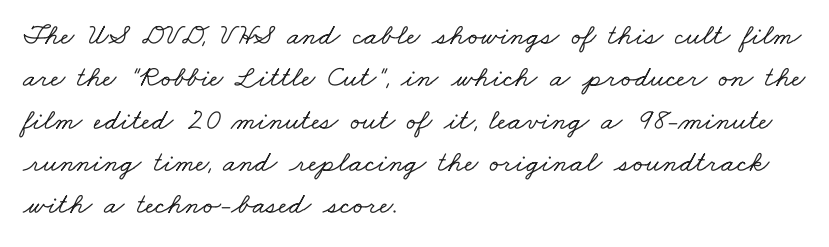
The characters display serif detailing at their extremities. The gaps between neighbouring characters are ordinary and unremarkable. The rendering anchors every line to the left-hand side. Vertical spacing — default.
